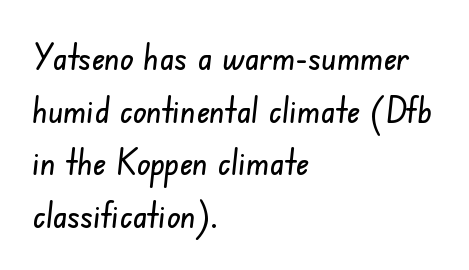
The text was rendered using a sans face with plain stroke endings. Baseline-to-baseline distance is the conventional proportion of letter height. Note the varied advance widths — an 'i' is clearly narrower than an 'm'. Leftover space on each line is placed entirely after the last word. Underlining? Definitely not there.
